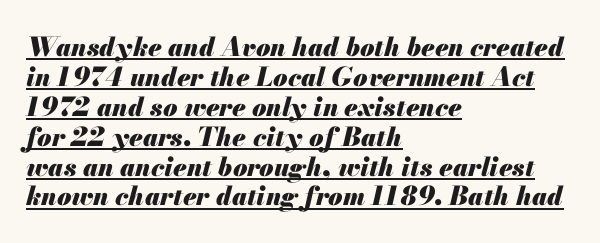
Standard letterfit; no display-style spreading of the glyphs. These lines huddle together more closely than default settings would place them. Notice how the passage keeps a crisp vertical edge on the left only. These lines were composed using italics.
